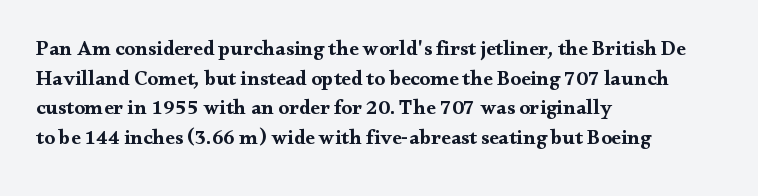
{"italic": "no", "bold": "yes", "underline": "no", "align": "left", "line_spacing": "normal", "line_spacing_ratio": 1.41, "letter_spacing": "normal", "letter_spacing_em": 0.0, "glyph_px": 21}
